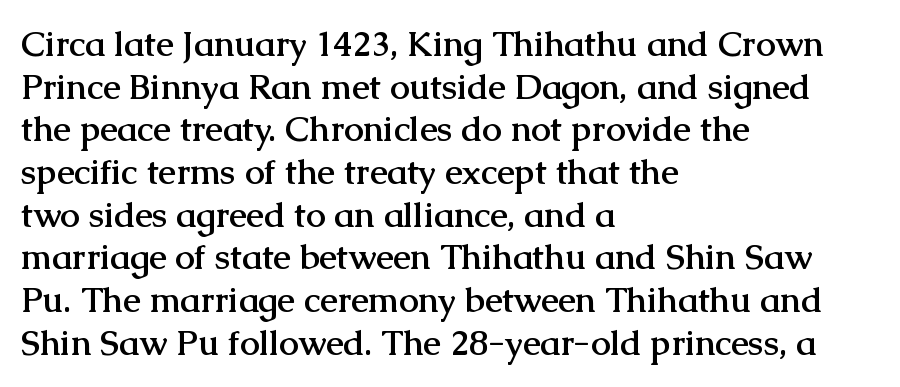
These lines are rendered in a variable-pitch font. Tall strokes in this sample are plumb rather than angled. Default kerning and tracking; the words read as compact shapes. Underlining? Definitely not there.
